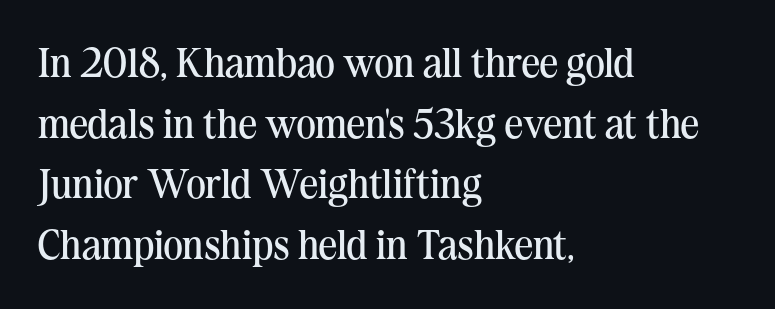
Q: Is the text bold? A: No.
Q: Is the text italic (slanted)? A: No, it is upright.
Q: Is the typeface a serif or a sans-serif typeface? A: Serif.
Q: Is the text underlined? A: No.
Q: How is the paragraph aligned? A: Left-aligned.
Q: Is the spacing between letters normal or unusually wide? A: Normal.
Q: Is the spacing between lines tight, normal or loose? A: Normal.
Q: Width (condensed, normal, or wide)? A: Normal.
Q: Stroke contrast? A: Medium.
Q: x-height? A: Medium.
Q: Monospaced? A: No.
